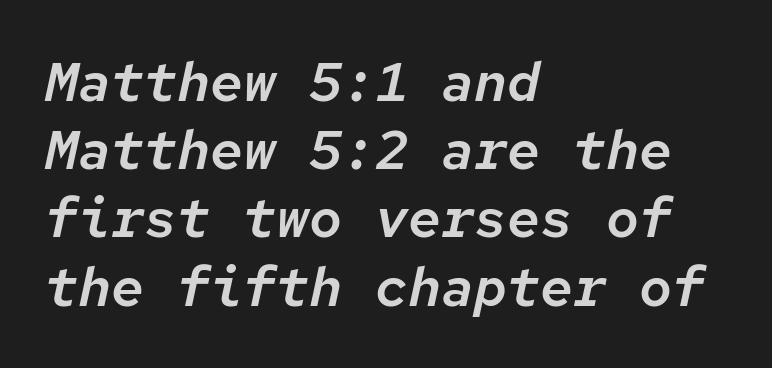
{"italic": "yes", "lean": "right", "slant_degrees": 12, "width": "normal", "stroke_contrast": "low", "x_height": "medium", "monospaced": "yes", "underline": "no", "align": "left", "line_spacing_ratio": 1.24, "letter_spacing": "normal", "letter_spacing_em": 0.0, "glyph_px": 55}
